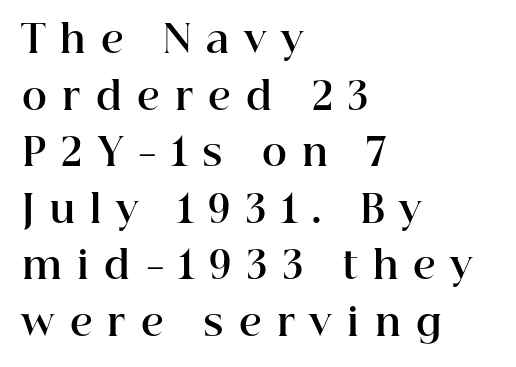
The image shows 38 px bold serif type, upright; set left-aligned, normal line spacing (1.49x), unusually wide letter spacing (+0.4 em), not underlined; high stroke contrast and a medium x-height.
